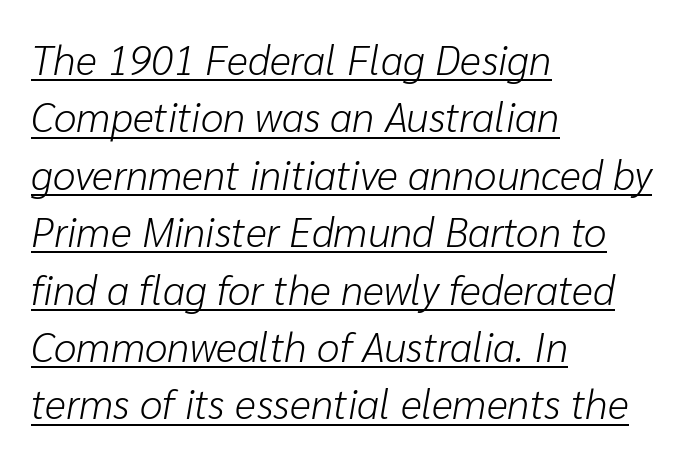
Students, note that the glyphs here touch the page at normal intervals. Leading matches the norm, producing a regular column. You could not count columns in this text — the font is proportionally spaced. The strokes carry an ordinary text weight at most.
